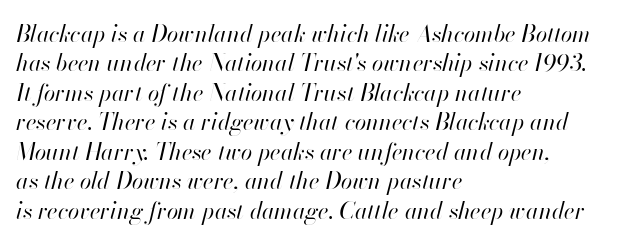
{"italic": "yes", "lean": "right", "slant_degrees": 13, "bold": "no", "underline": "no", "align": "left", "line_spacing": "normal", "line_spacing_ratio": 1.28, "letter_spacing": "normal", "letter_spacing_em": 0.0, "glyph_px": 23}
